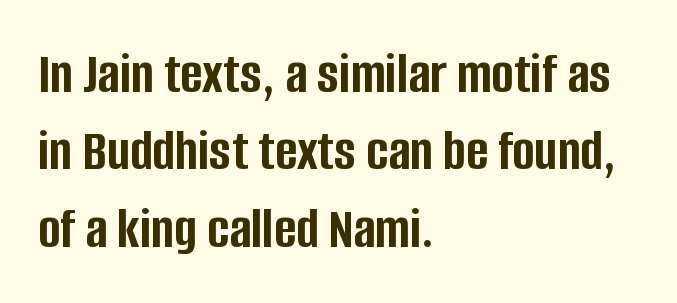
The image shows 60 px semibold, condensed sans-serif type, upright; set left-aligned, normal line spacing (1.29x), normal letter spacing, not underlined; low stroke contrast and a large x-height.
